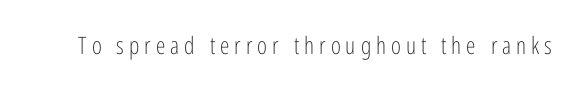
The image shows 24 px text type, upright; set unusually wide letter spacing (+0.21 em), not underlined.
